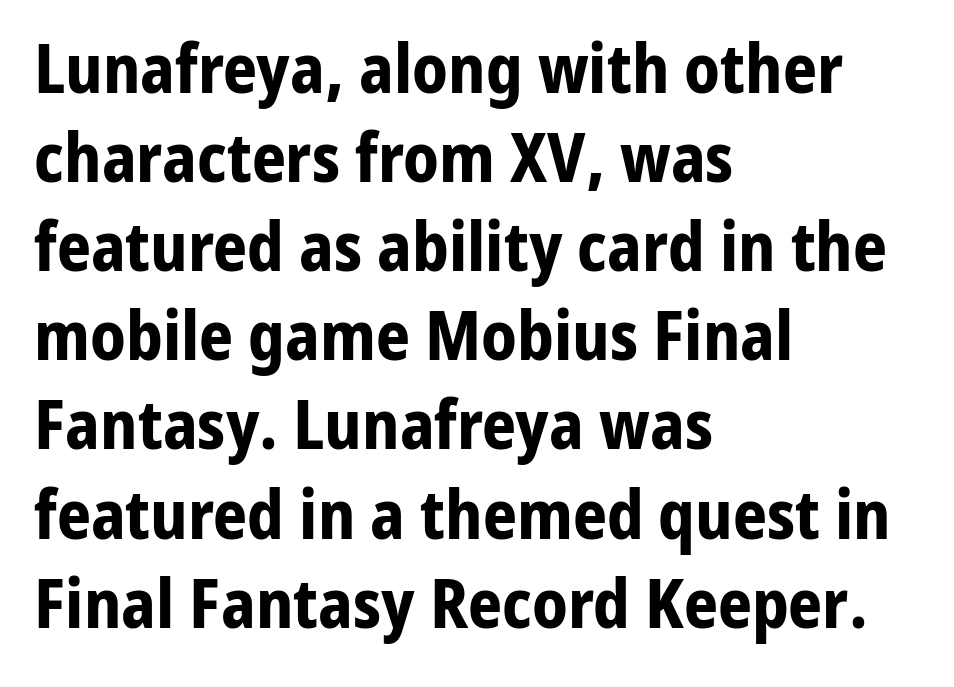
The font is running at its bold setting. Casual observation: everything's shoved over to the left. I'd call this a sans setting — the letters go barefoot. Nobody touched the tracking dial on this one.
